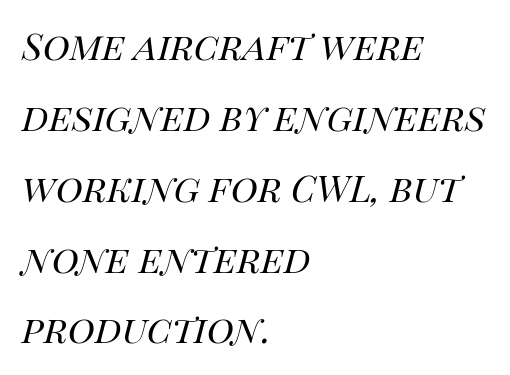
The image shows 46 px regular-weight type, italic (leaning right); set left-aligned, normal line spacing (1.54x), normal letter spacing, not underlined; high stroke contrast and a large x-height.
